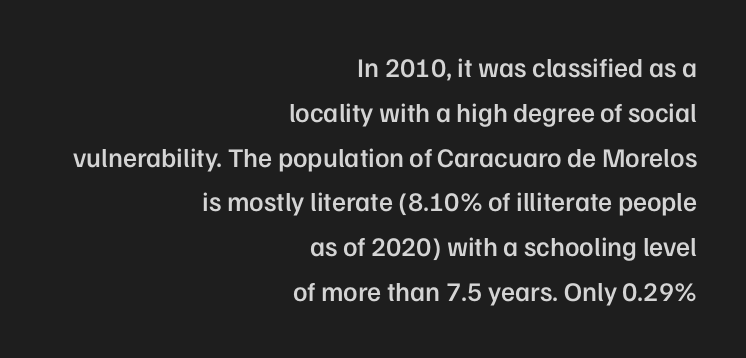
The image shows 27 px text type, upright; set right-aligned, normal line spacing (1.66x), normal letter spacing, not underlined.
